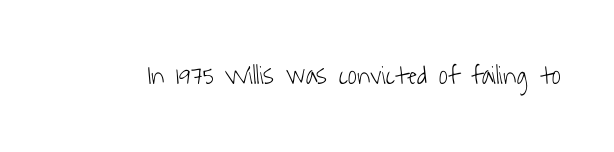
{"bold": "no", "underline": "no", "letter_spacing": "normal", "letter_spacing_em": 0.0, "glyph_px": 27}
